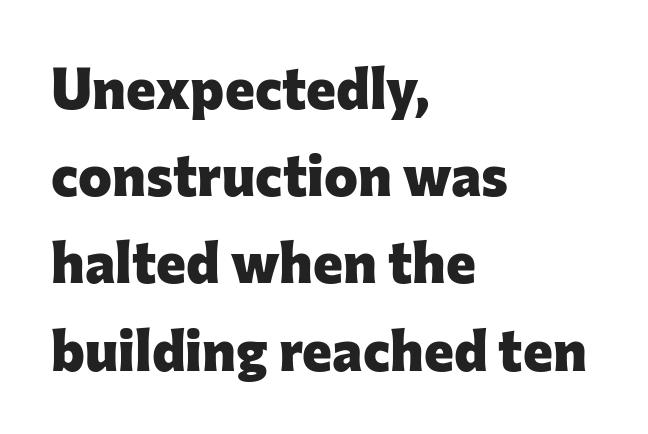
Q: Is the text bold? A: Yes.
Q: Is the text italic (slanted)? A: No, it is upright.
Q: Is the typeface a serif or a sans-serif typeface? A: Sans-serif.
Q: Is the text underlined? A: No.
Q: How is the paragraph aligned? A: Left-aligned.
Q: Is the spacing between letters normal or unusually wide? A: Normal.
Q: Is the spacing between lines tight, normal or loose? A: Normal.
Q: Width (condensed, normal, or wide)? A: Normal.
Q: Stroke contrast? A: Low.
Q: x-height? A: Medium.
Q: Monospaced? A: No.
